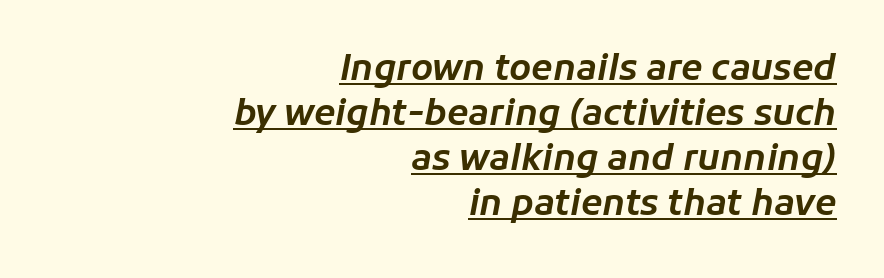
These lines are rendered in a variable-pitch font. It's the slanting kind of type. This rendering leaves character spacing at its baseline value. The string is rendered with underlining switched on.
